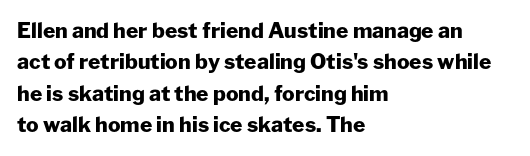
Set as a true bold cut, around the 700 mark. You can tell it's not italic because the verticals are truly vertical. Horizontally, the lines are justified to the leading edge only. Evenly set lines give the paragraph a standard silhouette. Just letters on the line, the space beneath them empty. Compared with typical body copy, the letter spacing here is the same.
